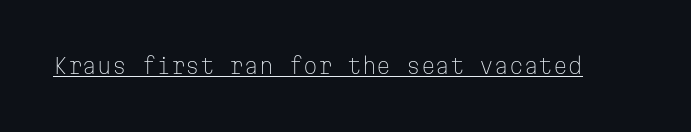
The image shows 21 px text type, upright; set normal letter spacing, underlined.
